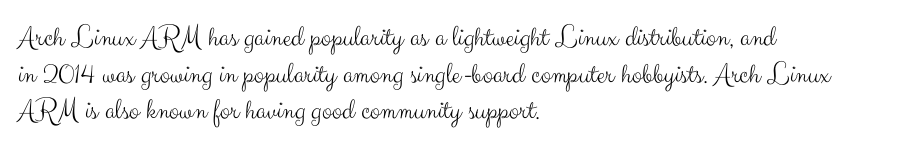
Q: Is the text bold? A: No.
Q: Is the text italic (slanted)? A: Yes.
Q: Is the typeface a serif or a sans-serif typeface? A: Sans-serif.
Q: Is the text underlined? A: No.
Q: How is the paragraph aligned? A: Left-aligned.
Q: Is the spacing between letters normal or unusually wide? A: Normal.
Q: Width (condensed, normal, or wide)? A: Normal.
Q: Stroke contrast? A: Medium.
Q: x-height? A: Small.
Q: Monospaced? A: No.
